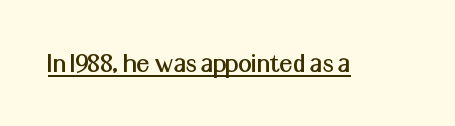
Do the letters lean? They stand straight. This rendering employs a face without finishing strokes, i.e., a sans-serif. Tracking here is standard; glyphs follow each other at the usual distance. Do the characters align in a grid? No, the font is proportional. Somebody hit Ctrl+U on this one — the words are underlined.
